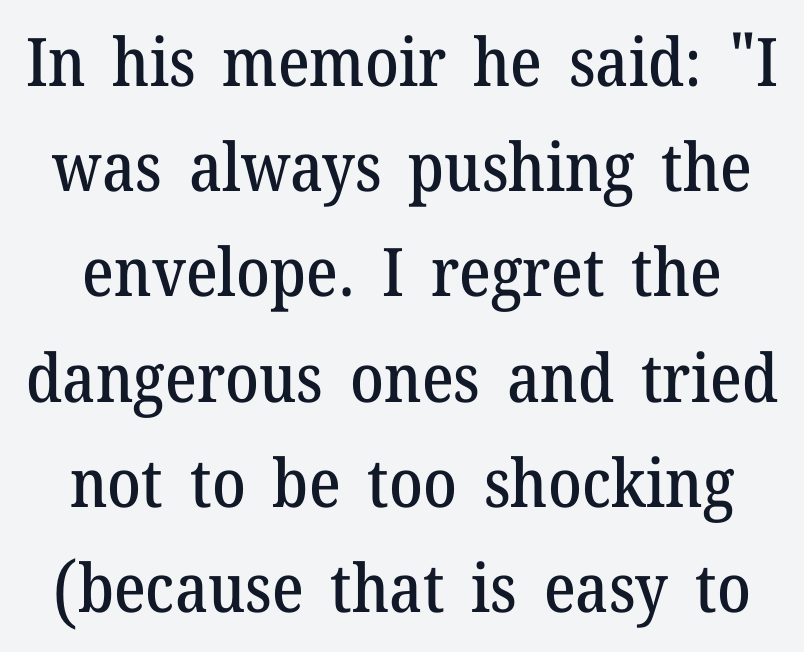
Q: Is the text italic (slanted)? A: No, it is upright.
Q: Is the typeface a serif or a sans-serif typeface? A: Serif.
Q: Is the text underlined? A: No.
Q: Is the spacing between letters normal or unusually wide? A: Normal.
Q: Is the spacing between lines tight, normal or loose? A: Normal.
Q: Width (condensed, normal, or wide)? A: Normal.
Q: Stroke contrast? A: Medium.
Q: x-height? A: Medium.
Q: Monospaced? A: No.
